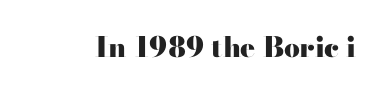
The face used here is seriffed, in the tradition of book romans. Set as a true bold cut, around the 700 mark. The gap between lines stays unmarked. Think of a printed novel: that variable character pitch is what you see here.
